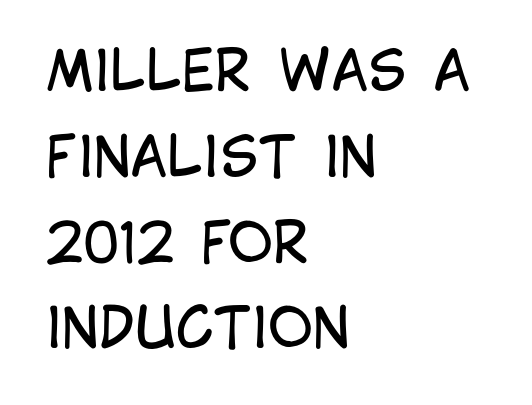
Q: Is the text bold? A: No.
Q: Is the text italic (slanted)? A: No, it is upright.
Q: Is the typeface a serif or a sans-serif typeface? A: Sans-serif.
Q: Is the text underlined? A: No.
Q: How is the paragraph aligned? A: Left-aligned.
Q: Is the spacing between letters normal or unusually wide? A: Normal.
Q: Is the spacing between lines tight, normal or loose? A: Normal.
Q: Width (condensed, normal, or wide)? A: Condensed.
Q: Stroke contrast? A: Low.
Q: x-height? A: Large.
Q: Monospaced? A: No.
